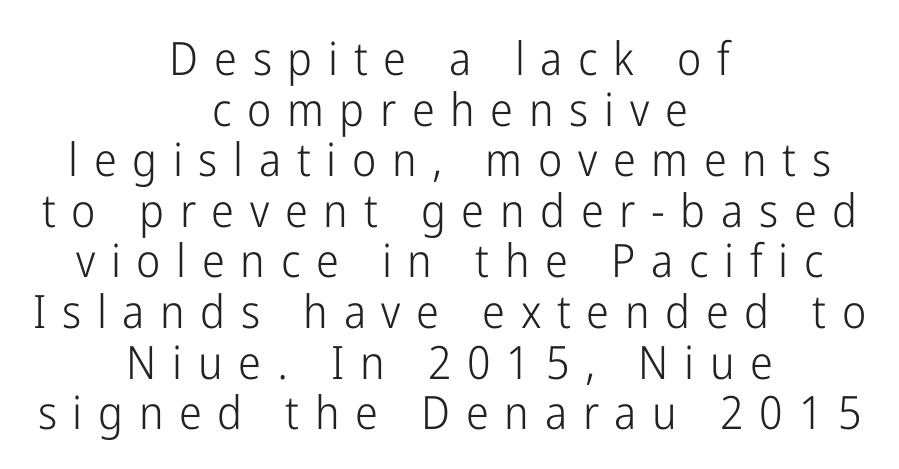
The image shows 46 px light, condensed sans-serif type, upright; set centered, tight line spacing (1.1x), unusually wide letter spacing (+0.34 em), not underlined; low stroke contrast and a medium x-height.
